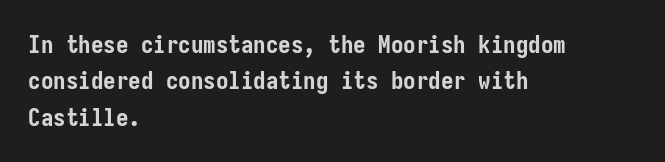
The image shows 25 px bold type, upright; set left-aligned, normal line spacing (1.46x), normal letter spacing, not underlined.
